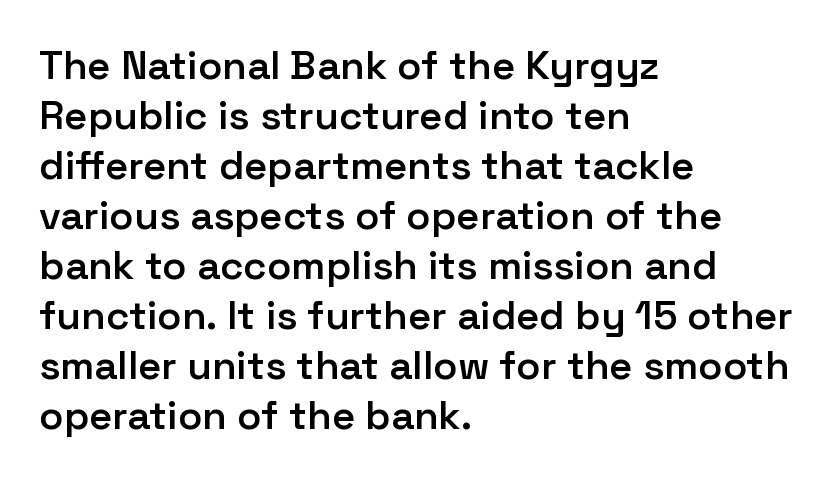
Is this a fixed-width face? No — the glyphs have proportional, varying widths. If you measured baseline to baseline, you'd find a middling distance. The type sits square on the baseline with zero lean. Typographic density is moderately raised because the face is semibold. Tracking value appears to be zero — textbook default spacing.
